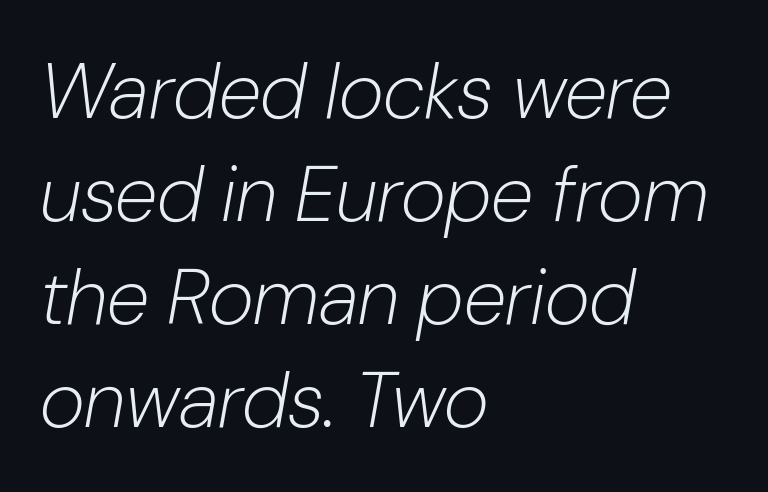
Q: Is the text bold? A: No.
Q: Is the text italic (slanted)? A: Yes, it leans right by about 10 degrees.
Q: Is the text underlined? A: No.
Q: How is the paragraph aligned? A: Left-aligned.
Q: Is the spacing between letters normal or unusually wide? A: Normal.
Q: Is the spacing between lines tight, normal or loose? A: Normal.
Q: Width (condensed, normal, or wide)? A: Normal.
Q: Stroke contrast? A: Low.
Q: x-height? A: Medium.
Q: Monospaced? A: No.
